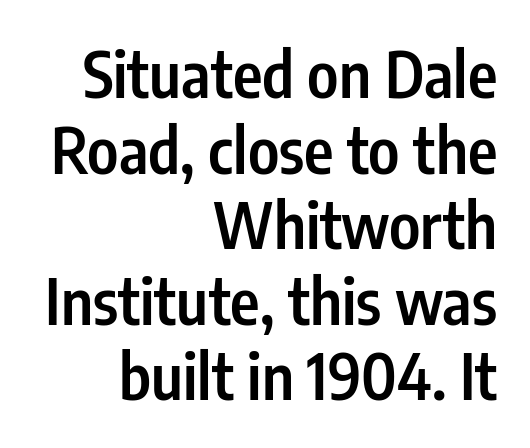
Q: Is the text bold? A: Semi-bold.
Q: Is the text italic (slanted)? A: No, it is upright.
Q: Is the typeface a serif or a sans-serif typeface? A: Sans-serif.
Q: Is the text underlined? A: No.
Q: How is the paragraph aligned? A: Right-aligned.
Q: Is the spacing between letters normal or unusually wide? A: Normal.
Q: Width (condensed, normal, or wide)? A: Condensed.
Q: Stroke contrast? A: Low.
Q: x-height? A: Medium.
Q: Monospaced? A: No.
